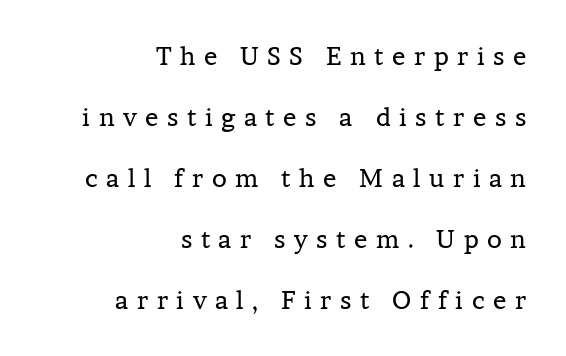
The image shows 25 px text type, upright; set right-aligned, loose line spacing (2.44x), unusually wide letter spacing (+0.34 em), not underlined.
